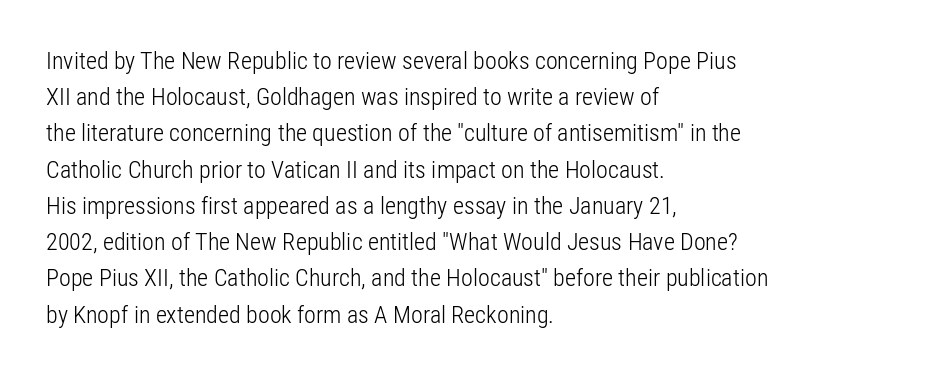
The image shows 24 px text type, upright; set left-aligned, normal line spacing (1.51x), normal letter spacing, not underlined.
